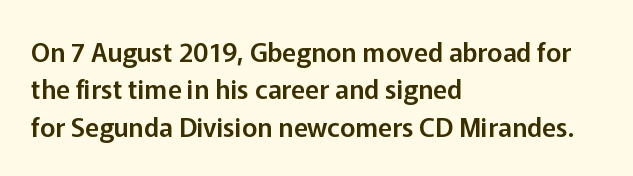
{"italic": "no", "underline": "no", "align": "left", "line_spacing": "normal", "line_spacing_ratio": 1.44, "letter_spacing": "normal", "letter_spacing_em": 0.0, "glyph_px": 26}
